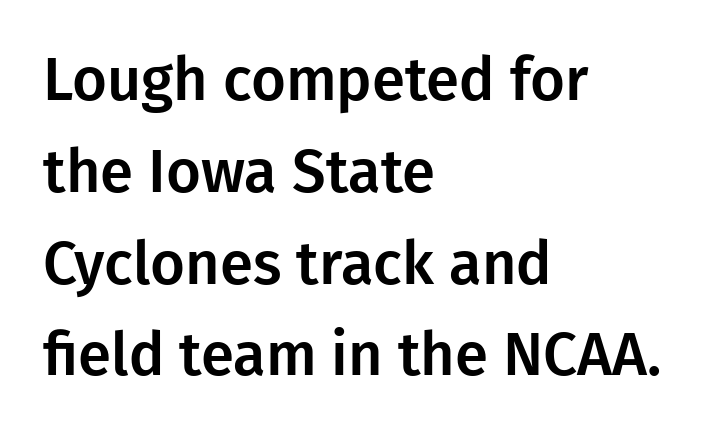
{"serif": "no", "italic": "no", "width": "normal", "stroke_contrast": "low", "x_height": "medium", "monospaced": "no", "underline": "no", "align": "left", "line_spacing": "normal", "line_spacing_ratio": 1.53, "letter_spacing": "normal", "letter_spacing_em": 0.0, "glyph_px": 60}
